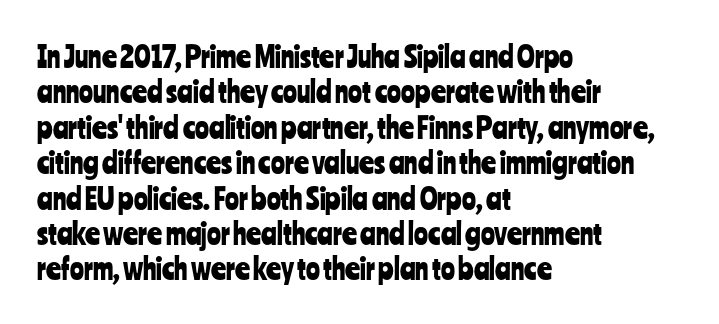
The image shows 29 px condensed sans-serif type, upright; set left-aligned, line spacing 1.22x, normal letter spacing, not underlined; low stroke contrast and a medium x-height.
